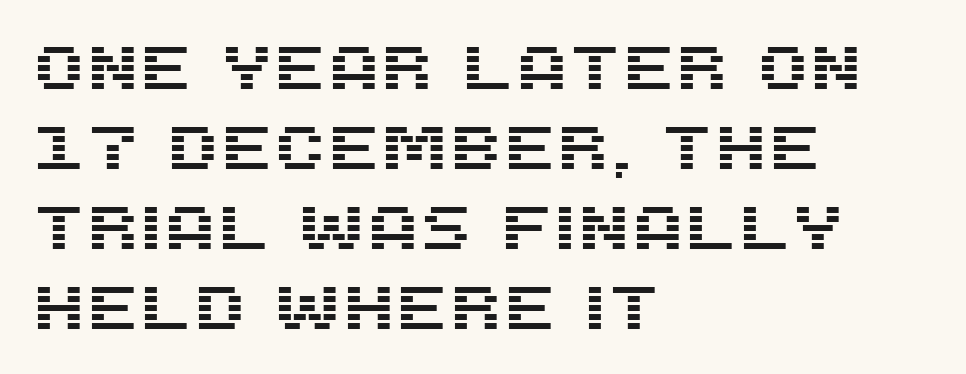
The rendering anchors every line to the left-hand side. The leading is moderate, giving the passage an even texture. Posture: upright roman. Tracking value appears to be zero — textbook default spacing.
